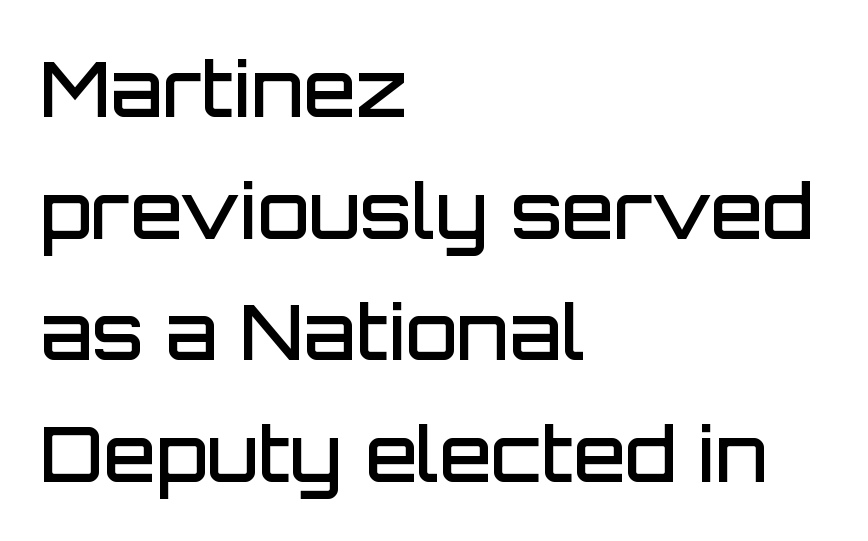
The image shows 76 px semibold sans-serif type, upright; set left-aligned, normal line spacing (1.6x), normal letter spacing, not underlined; low stroke contrast and a large x-height.
